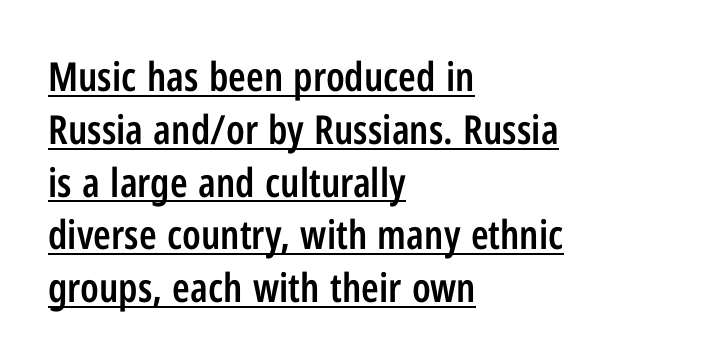
The image shows 40 px semibold, condensed sans-serif type, upright; set left-aligned, normal line spacing (1.32x), normal letter spacing, underlined; low stroke contrast and a medium x-height.
